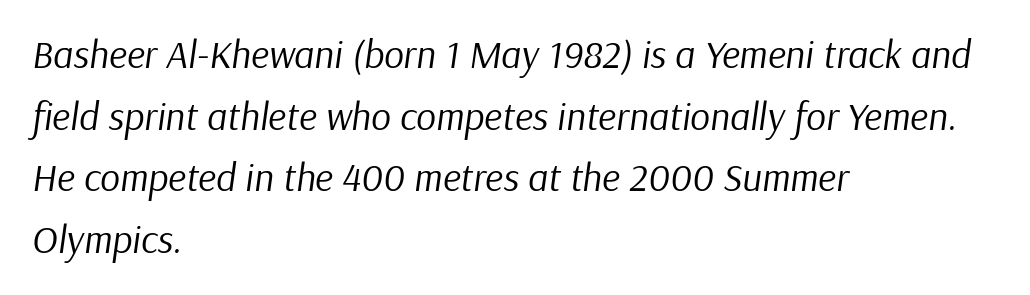
Honestly, the row spacing looks completely unremarkable. This sample has the flowing, uneven cadence of proportional lettering. Caption: standard tracking, unaltered. No heavy texture on the line: the type isn't bold.
